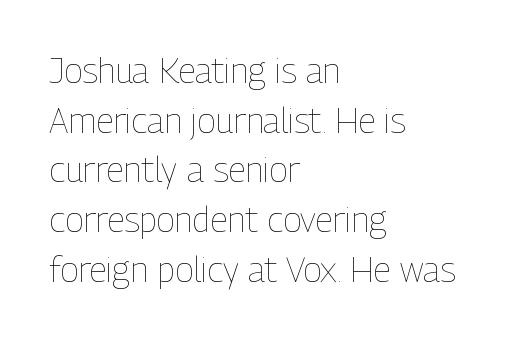
The image shows 35 px thin, condensed type, upright; set left-aligned, normal line spacing (1.42x), normal letter spacing, not underlined; low stroke contrast and a medium x-height.
